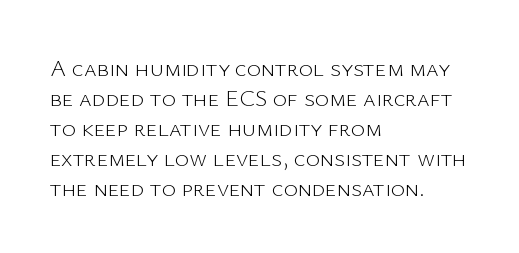
{"italic": "no", "bold": "no", "underline": "no", "align": "left", "line_spacing": "normal", "line_spacing_ratio": 1.25, "letter_spacing": "normal", "letter_spacing_em": 0.0, "glyph_px": 24}
